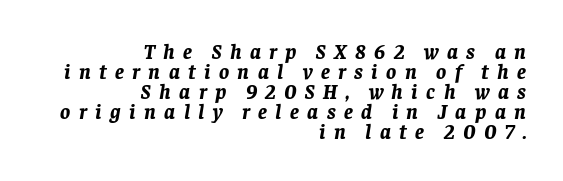
Q: Is the text bold? A: Yes.
Q: Is the text italic (slanted)? A: Yes, it leans right by about 8 degrees.
Q: Is the text underlined? A: No.
Q: How is the paragraph aligned? A: Right-aligned.
Q: Is the spacing between letters normal or unusually wide? A: Unusually wide.
Q: Is the spacing between lines tight, normal or loose? A: Tight.
